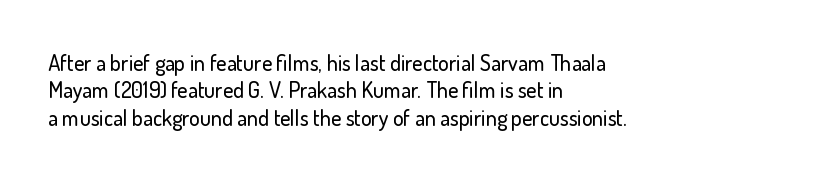
The image shows 22 px text type, upright; set left-aligned, line spacing 1.24x, normal letter spacing, not underlined.
